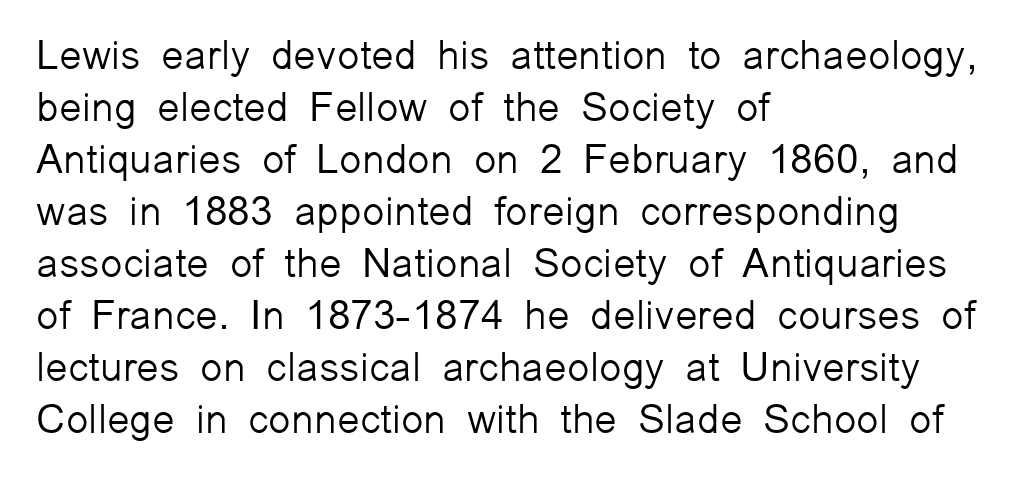
A light-to-regular cut is what we see here. Regular leading. Notice how the stems are strictly vertical — no italics here. This rendering leaves character spacing at its baseline value. Lines of text with bare space underneath. The passage shown is typeset with a sans-serif family.
